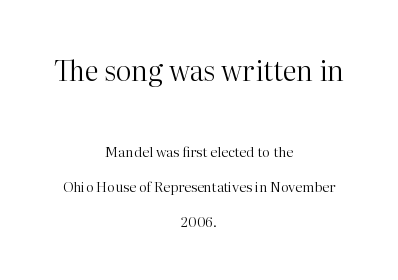
You could not count columns in this text — the font is proportionally spaced. The more generous point size was reserved for the upper chunk. Underlining? Definitely not there. You can tell it's not italic because the verticals are truly vertical.
